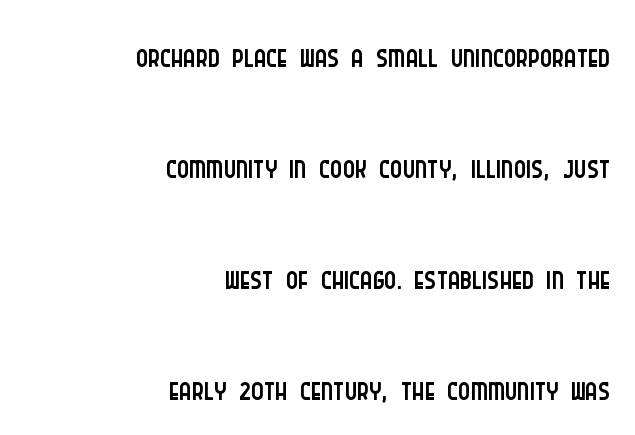
Q: Is the text bold? A: No.
Q: Is the text italic (slanted)? A: No, it is upright.
Q: Is the typeface a serif or a sans-serif typeface? A: Sans-serif.
Q: Is the text underlined? A: No.
Q: How is the paragraph aligned? A: Right-aligned.
Q: Is the spacing between letters normal or unusually wide? A: Normal.
Q: Is the spacing between lines tight, normal or loose? A: Loose.
Q: Width (condensed, normal, or wide)? A: Condensed.
Q: Stroke contrast? A: Low.
Q: x-height? A: Large.
Q: Monospaced? A: No.
